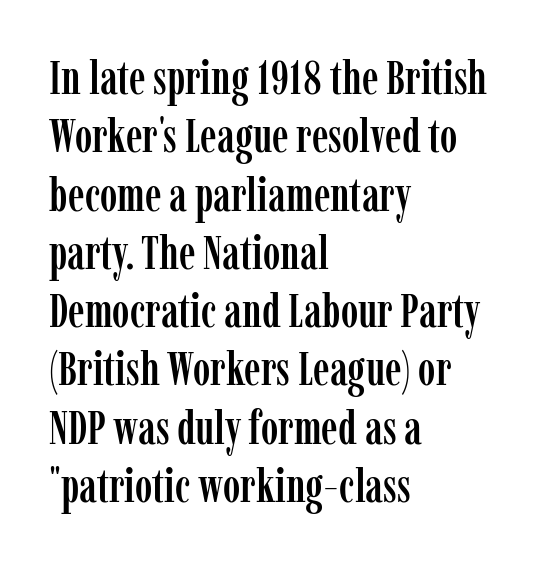
{"serif": "yes", "italic": "no", "width": "condensed", "stroke_contrast": "low", "x_height": "medium", "monospaced": "no", "underline": "no", "align": "left", "line_spacing_ratio": 1.24, "letter_spacing": "normal", "letter_spacing_em": 0.0, "glyph_px": 47}
